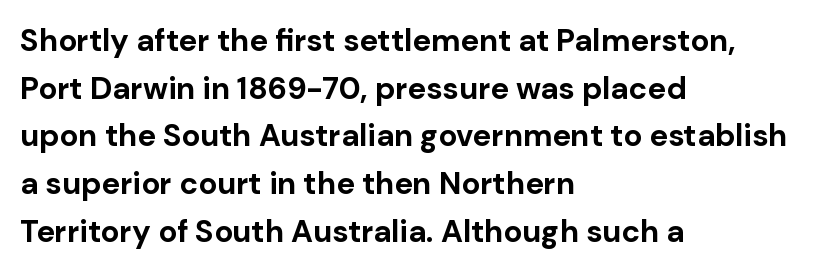
Q: Is the text bold? A: Yes.
Q: Is the text italic (slanted)? A: No, it is upright.
Q: Is the typeface a serif or a sans-serif typeface? A: Sans-serif.
Q: Is the text underlined? A: No.
Q: How is the paragraph aligned? A: Left-aligned.
Q: Is the spacing between letters normal or unusually wide? A: Normal.
Q: Is the spacing between lines tight, normal or loose? A: Normal.
Q: Width (condensed, normal, or wide)? A: Normal.
Q: Stroke contrast? A: Low.
Q: x-height? A: Medium.
Q: Monospaced? A: No.
